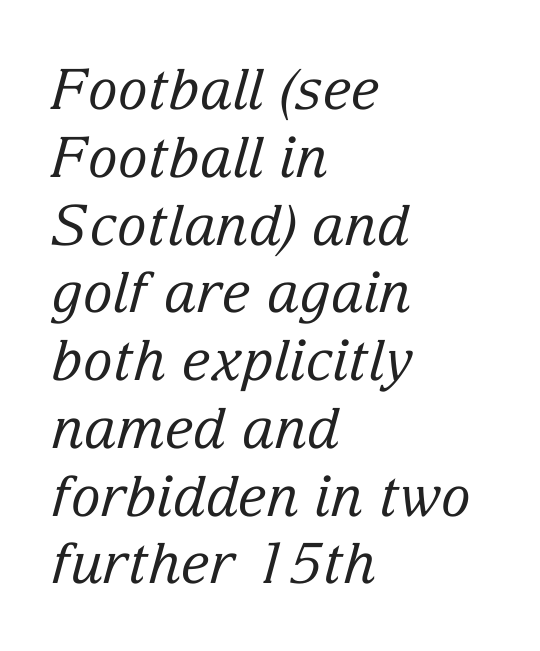
The image shows 56 px regular-weight serif type, italic (leaning right); set left-aligned, line spacing 1.21x, normal letter spacing, not underlined; low stroke contrast and a medium x-height.
